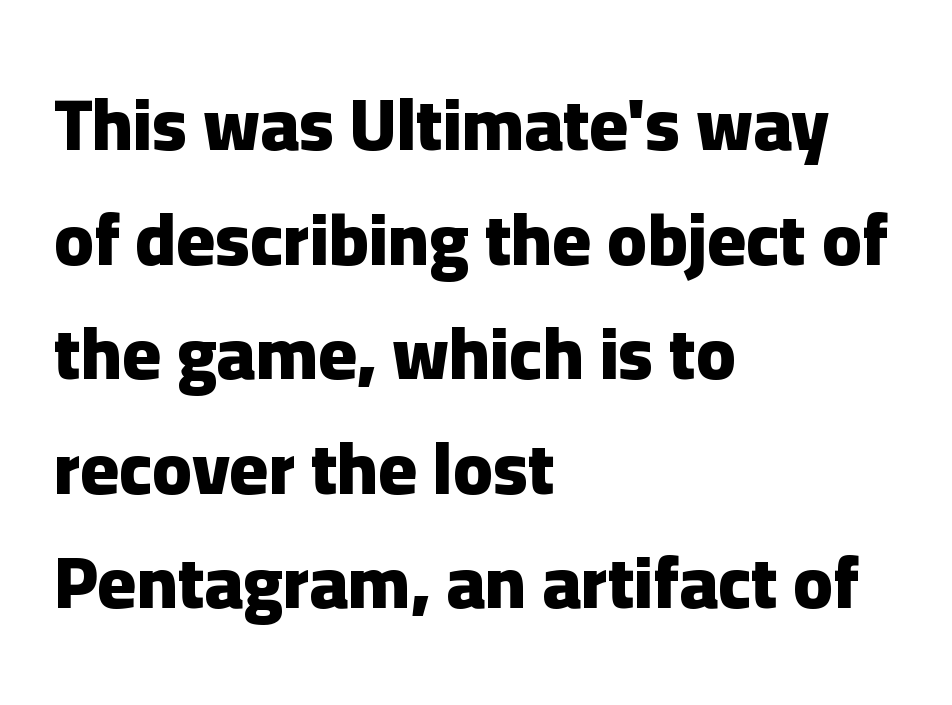
Each letter keeps its own natural width here, so spacing adapts to shape. Does the leading feel generous? No, just average. Left-aligned paragraph, ragged on the right. In terms of letterspacing, this is plain default setting. The space beneath each line is pristine and unruled.
